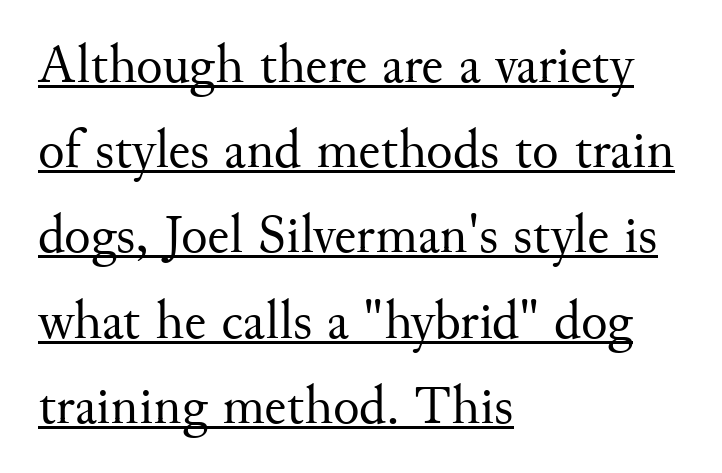
Q: Is the text bold? A: No.
Q: Is the text italic (slanted)? A: No, it is upright.
Q: Is the typeface a serif or a sans-serif typeface? A: Serif.
Q: Is the text underlined? A: Yes.
Q: How is the paragraph aligned? A: Left-aligned.
Q: Is the spacing between letters normal or unusually wide? A: Normal.
Q: Is the spacing between lines tight, normal or loose? A: Normal.
Q: Width (condensed, normal, or wide)? A: Normal.
Q: Stroke contrast? A: Medium.
Q: x-height? A: Small.
Q: Monospaced? A: No.
